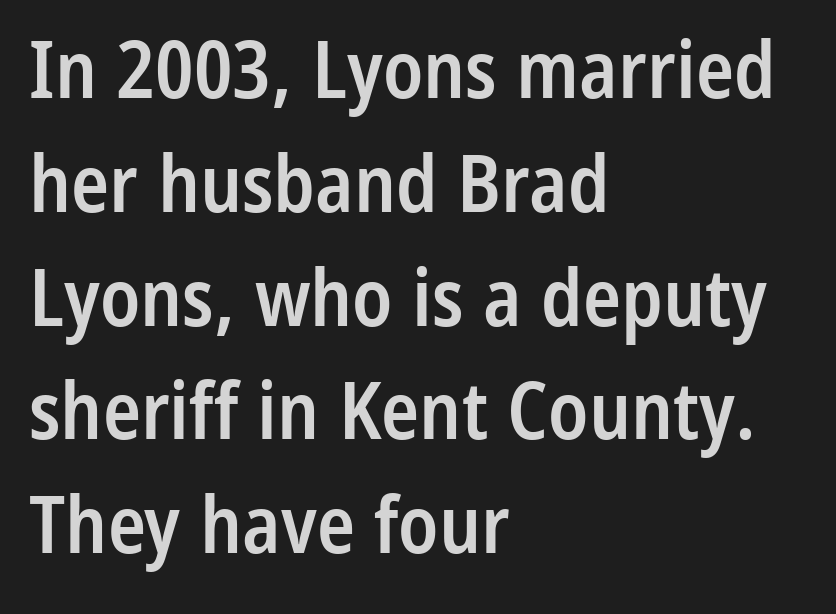
The image shows 79 px semibold, condensed sans-serif type, upright; set left-aligned, normal line spacing (1.44x), normal letter spacing, not underlined; low stroke contrast and a medium x-height.
